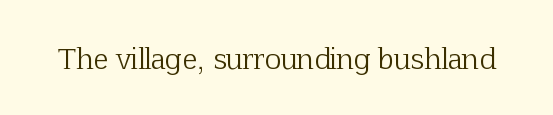
{"serif": "yes", "italic": "no", "bold": "no", "weight": "light", "width": "normal", "stroke_contrast": "low", "x_height": "medium", "monospaced": "no", "underline": "no", "letter_spacing": "normal", "letter_spacing_em": 0.0, "glyph_px": 28}
